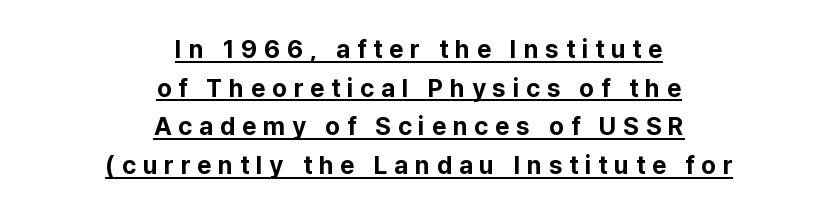
{"italic": "no", "bold": "yes", "underline": "yes", "align": "center", "line_spacing": "normal", "line_spacing_ratio": 1.55, "letter_spacing": "wide", "letter_spacing_em": 0.27, "glyph_px": 25}
